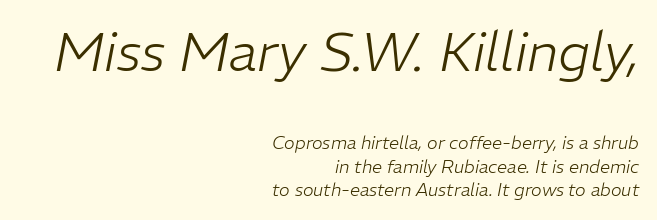
{"italic": "yes", "lean": "right", "slant_degrees": 11, "bold": "no", "weight": "light", "width": "normal", "stroke_contrast": "low", "x_height": "medium", "monospaced": "no", "underline": "no", "align": "right", "line_spacing": "normal", "line_spacing_ratio": 1.3, "letter_spacing": "normal", "letter_spacing_em": 0.0, "larger_block": "first", "size_ratio": 3.0, "glyph_px": 54}
